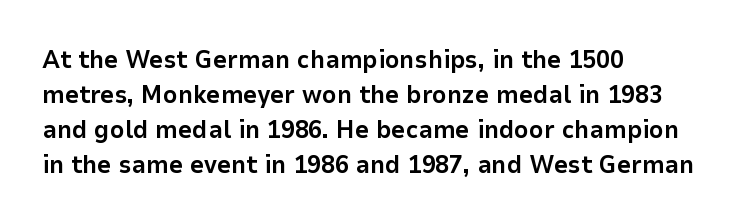
Q: Is the text bold? A: Yes.
Q: Is the text italic (slanted)? A: No, it is upright.
Q: Is the text underlined? A: No.
Q: How is the paragraph aligned? A: Left-aligned.
Q: Is the spacing between letters normal or unusually wide? A: Normal.
Q: Is the spacing between lines tight, normal or loose? A: Normal.
